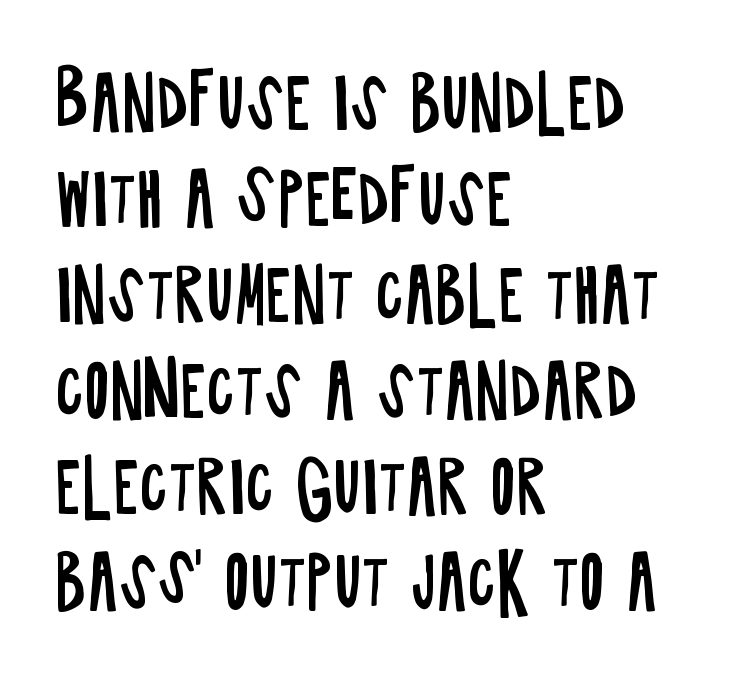
The image shows 70 px regular-weight, condensed sans-serif type, upright; set left-aligned, normal line spacing (1.37x), normal letter spacing, not underlined; low stroke contrast and a large x-height.
